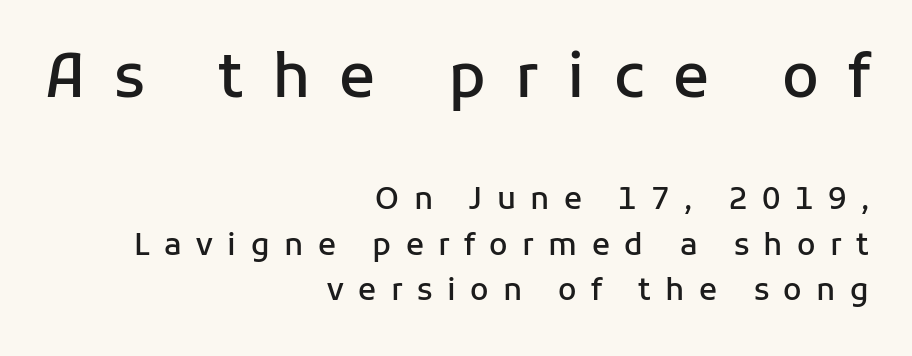
The image shows 60 px semibold sans-serif type, upright; set right-aligned, normal line spacing (1.52x), unusually wide letter spacing (+0.48 em), not underlined; the first (top) block is 2.0x larger; low stroke contrast and a medium x-height.
